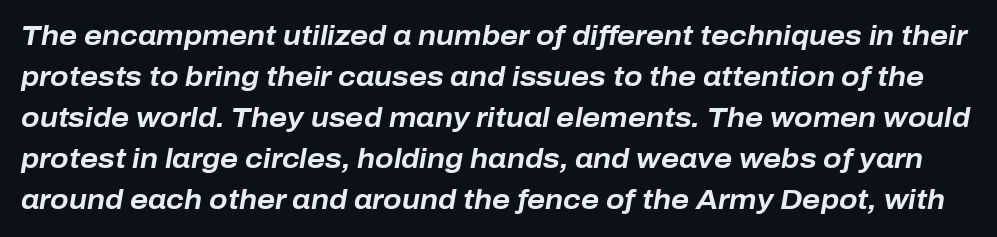
The image shows 27 px bold type, italic (leaning right); set normal line spacing (1.52x), normal letter spacing, not underlined.
